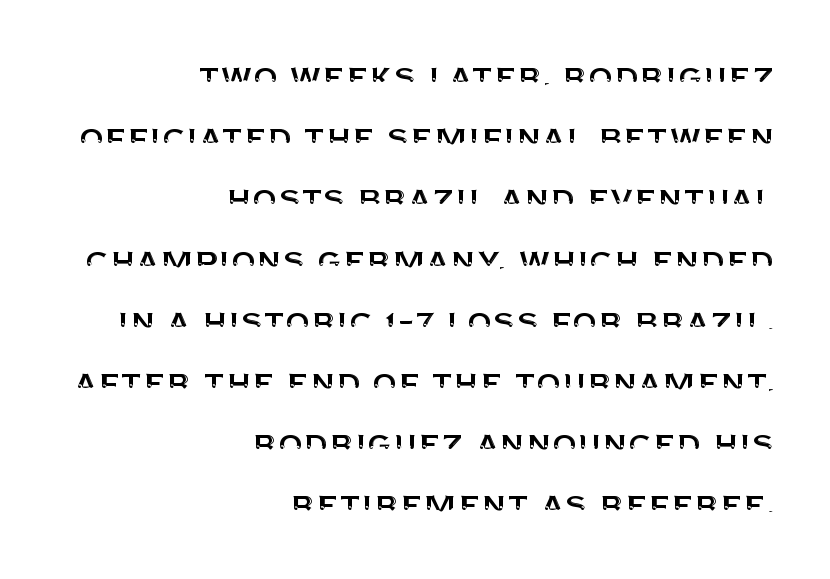
Q: Is the text italic (slanted)? A: No, it is upright.
Q: Is the typeface a serif or a sans-serif typeface? A: Sans-serif.
Q: Is the text underlined? A: No.
Q: How is the paragraph aligned? A: Right-aligned.
Q: Is the spacing between letters normal or unusually wide? A: Normal.
Q: Is the spacing between lines tight, normal or loose? A: Normal.
Q: Width (condensed, normal, or wide)? A: Normal.
Q: Stroke contrast? A: Medium.
Q: x-height? A: Large.
Q: Monospaced? A: No.
